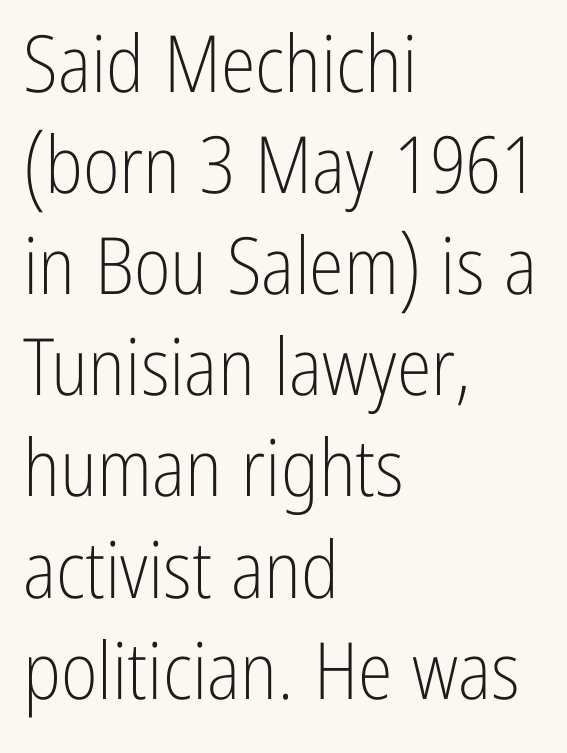
Q: Is the text bold? A: No.
Q: Is the text italic (slanted)? A: No, it is upright.
Q: Is the typeface a serif or a sans-serif typeface? A: Sans-serif.
Q: Is the text underlined? A: No.
Q: How is the paragraph aligned? A: Left-aligned.
Q: Is the spacing between letters normal or unusually wide? A: Normal.
Q: Is the spacing between lines tight, normal or loose? A: Normal.
Q: Width (condensed, normal, or wide)? A: Condensed.
Q: Stroke contrast? A: Low.
Q: x-height? A: Medium.
Q: Monospaced? A: No.
